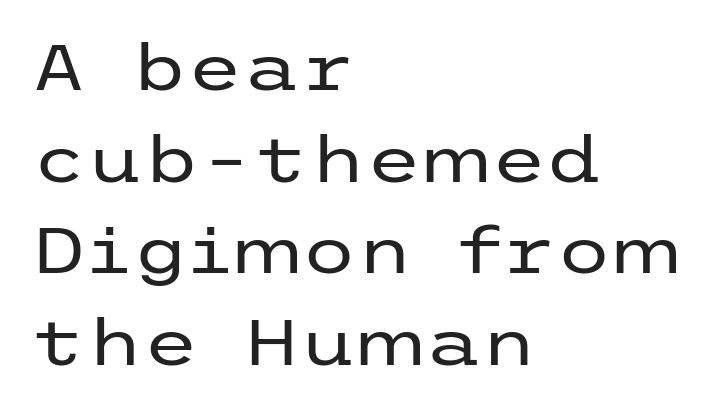
Q: Is the text bold? A: No.
Q: Is the text italic (slanted)? A: No, it is upright.
Q: Is the typeface a serif or a sans-serif typeface? A: Sans-serif.
Q: Is the text underlined? A: No.
Q: How is the paragraph aligned? A: Left-aligned.
Q: Is the spacing between letters normal or unusually wide? A: Normal.
Q: Is the spacing between lines tight, normal or loose? A: Normal.
Q: Width (condensed, normal, or wide)? A: Wide.
Q: Stroke contrast? A: Low.
Q: x-height? A: Medium.
